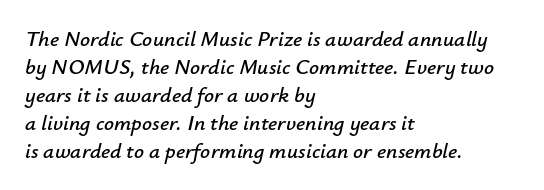
The image shows 22 px text type, italic (leaning right); set left-aligned, normal line spacing (1.27x), normal letter spacing, not underlined.
